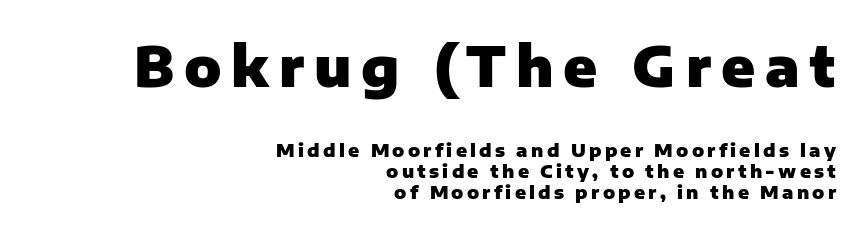
The image shows 55 px heavy sans-serif type, upright; set right-aligned, line spacing 1.17x, not underlined; the first (top) block is 3.06x larger; low stroke contrast and a medium x-height.
